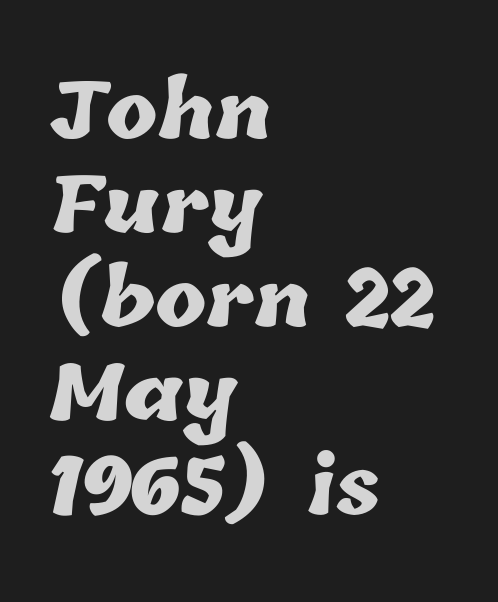
{"bold": "yes", "weight": "heavy", "width": "normal", "stroke_contrast": "low", "x_height": "medium", "monospaced": "no", "underline": "no", "align": "left", "line_spacing_ratio": 1.22, "letter_spacing": "normal", "letter_spacing_em": 0.0, "glyph_px": 77}
